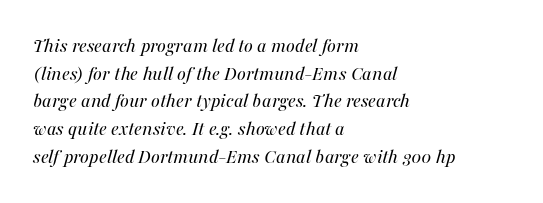
The image shows 21 px text type, italic (leaning right); set left-aligned, normal line spacing (1.32x), normal letter spacing, not underlined.
